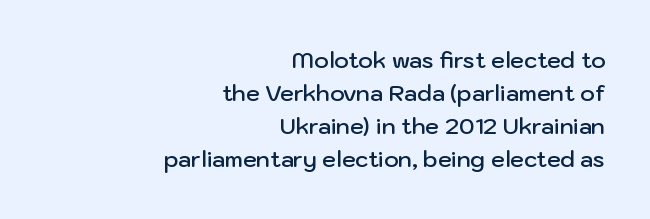
The image shows 22 px text type, upright; set right-aligned, normal line spacing (1.5x), normal letter spacing, not underlined.
